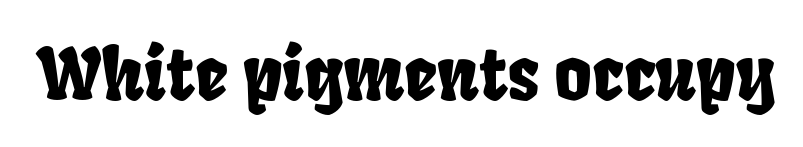
{"serif": "no", "width": "condensed", "stroke_contrast": "low", "x_height": "large", "monospaced": "no", "underline": "no", "letter_spacing": "normal", "letter_spacing_em": 0.0, "glyph_px": 72}
